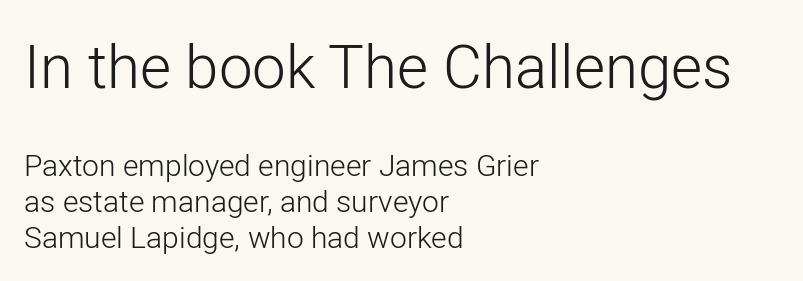
{"serif": "no", "italic": "no", "bold": "no", "weight": "light", "width": "normal", "stroke_contrast": "low", "x_height": "medium", "monospaced": "no", "underline": "no", "align": "left", "line_spacing_ratio": 1.2, "letter_spacing": "normal", "letter_spacing_em": 0.0, "larger_block": "first", "size_ratio": 2.0, "glyph_px": 60}
